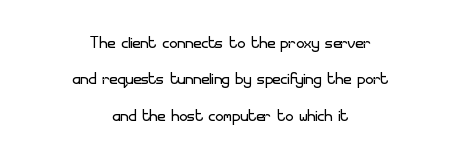
Designer's note — italics off, roman on. No heavy texture on the line: the type isn't bold. Casual observation: everything's sitting right in the middle. Any mark beneath the type? The region is blank. Successive baselines arrive at the customary interval. The letterforms sit shoulder to shoulder at normal distance.
